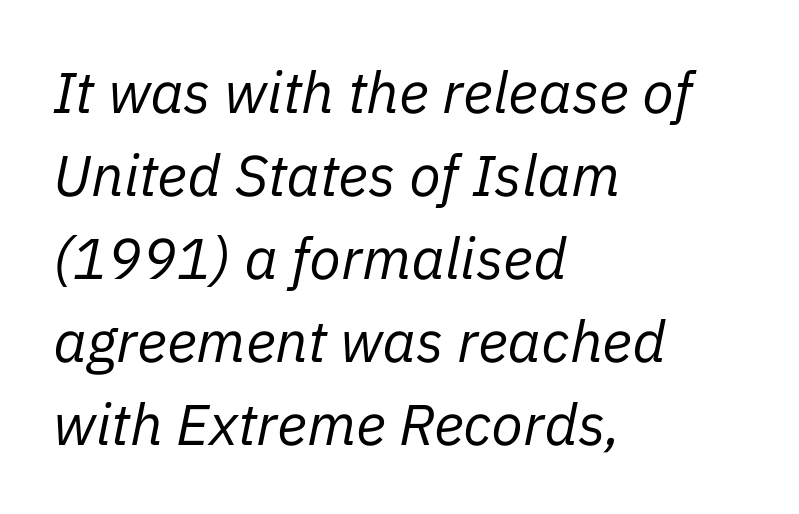
A student would call this left alignment; a typographer would say flush left, rag right. Each letter keeps its own natural width here, so spacing adapts to shape. Descenders are the only things crossing below the line. A light-to-regular cut is what we see here. The lines sit at an ordinary, default distance from one another. Observe the ordinary spacing: letters are neighbours, not strangers.
